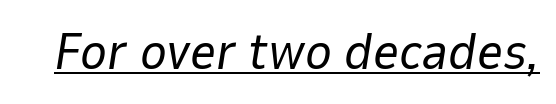
Q: Is the text bold? A: No.
Q: Is the text italic (slanted)? A: Yes, it leans right by about 9 degrees.
Q: Is the text underlined? A: Yes.
Q: Is the spacing between letters normal or unusually wide? A: Normal.
Q: Width (condensed, normal, or wide)? A: Normal.
Q: Stroke contrast? A: Low.
Q: x-height? A: Medium.
Q: Monospaced? A: No.
